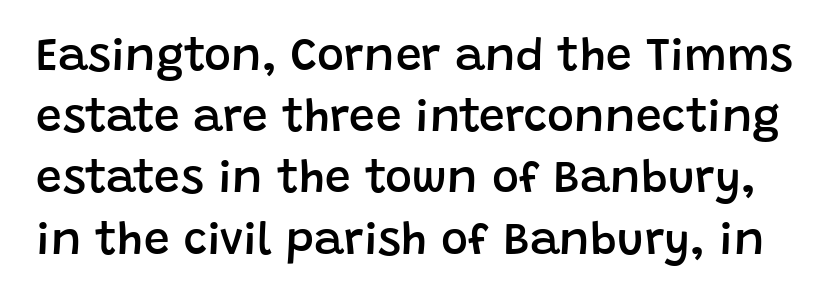
{"serif": "no", "italic": "no", "bold": "semi", "weight": "semibold", "width": "normal", "stroke_contrast": "low", "x_height": "large", "monospaced": "no", "underline": "no", "line_spacing": "normal", "line_spacing_ratio": 1.33, "letter_spacing": "normal", "letter_spacing_em": 0.0, "glyph_px": 46}
